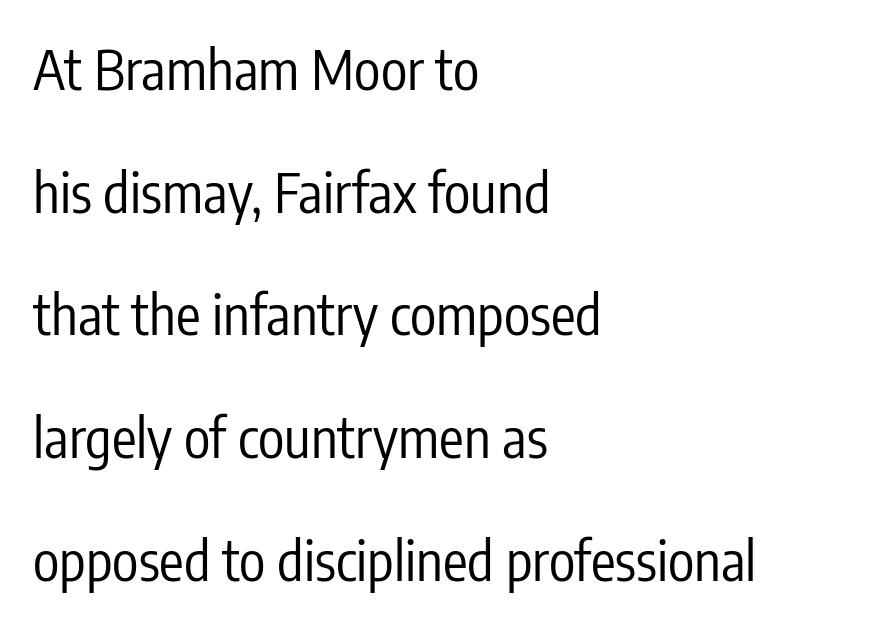
The image shows 55 px regular-weight, condensed sans-serif type, upright; set left-aligned, loose line spacing (2.23x), normal letter spacing, not underlined; low stroke contrast and a medium x-height.
